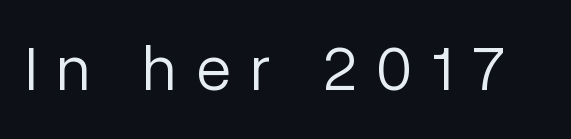
Q: Is the text bold? A: No.
Q: Is the text italic (slanted)? A: No, it is upright.
Q: Is the typeface a serif or a sans-serif typeface? A: Sans-serif.
Q: Is the text underlined? A: No.
Q: Is the spacing between letters normal or unusually wide? A: Unusually wide.
Q: Width (condensed, normal, or wide)? A: Normal.
Q: Stroke contrast? A: Low.
Q: x-height? A: Medium.
Q: Monospaced? A: No.
